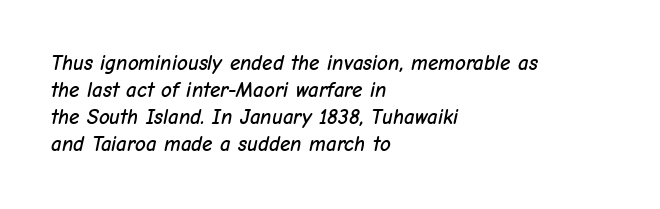
{"italic": "yes", "lean": "right", "slant_degrees": 12, "underline": "no", "align": "left", "line_spacing": "normal", "line_spacing_ratio": 1.29, "letter_spacing": "normal", "letter_spacing_em": 0.0, "glyph_px": 21}
